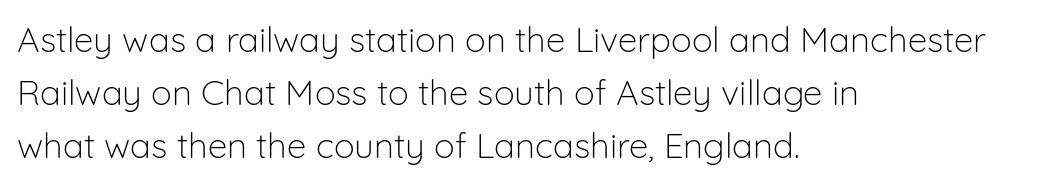
{"serif": "no", "italic": "no", "bold": "no", "weight": "light", "width": "normal", "stroke_contrast": "low", "x_height": "medium", "monospaced": "no", "underline": "no", "align": "left", "line_spacing": "normal", "line_spacing_ratio": 1.51, "letter_spacing": "normal", "letter_spacing_em": 0.0, "glyph_px": 35}
